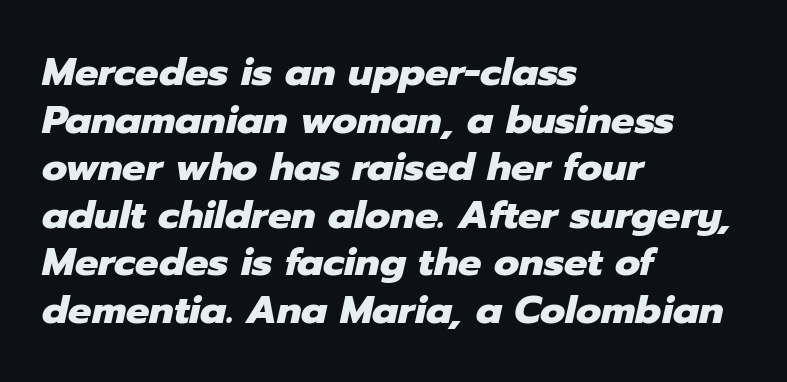
{"italic": "yes", "lean": "right", "slant_degrees": 12, "bold": "yes", "weight": "heavy", "width": "normal", "stroke_contrast": "low", "x_height": "medium", "monospaced": "no", "underline": "no", "align": "left", "line_spacing_ratio": 1.22, "letter_spacing": "normal", "letter_spacing_em": 0.0, "glyph_px": 39}
